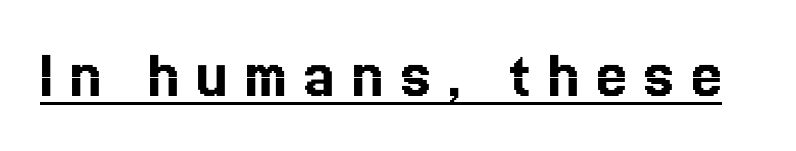
Q: Is the text italic (slanted)? A: No, it is upright.
Q: Is the text underlined? A: Yes.
Q: Is the spacing between letters normal or unusually wide? A: Unusually wide.
Q: Width (condensed, normal, or wide)? A: Normal.
Q: x-height? A: Medium.
Q: Monospaced? A: No.
